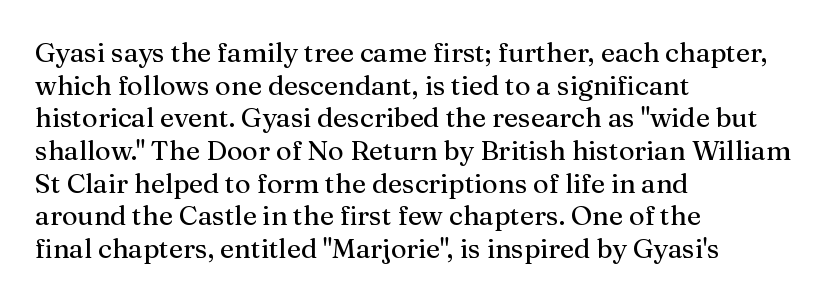
Q: Is the text italic (slanted)? A: No, it is upright.
Q: Is the text underlined? A: No.
Q: How is the paragraph aligned? A: Left-aligned.
Q: Is the spacing between letters normal or unusually wide? A: Normal.
